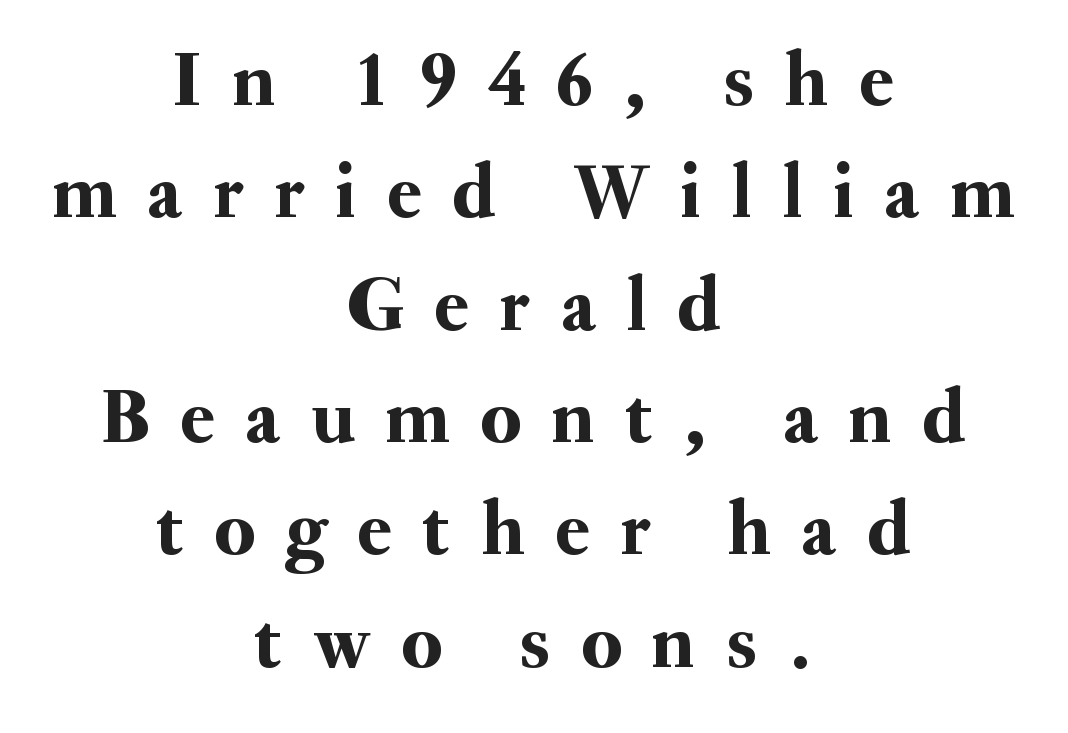
Q: Is the text italic (slanted)? A: No, it is upright.
Q: Is the typeface a serif or a sans-serif typeface? A: Serif.
Q: Is the text underlined? A: No.
Q: How is the paragraph aligned? A: Centered.
Q: Is the spacing between letters normal or unusually wide? A: Unusually wide.
Q: Is the spacing between lines tight, normal or loose? A: Normal.
Q: Width (condensed, normal, or wide)? A: Normal.
Q: Stroke contrast? A: Medium.
Q: x-height? A: Small.
Q: Monospaced? A: No.
